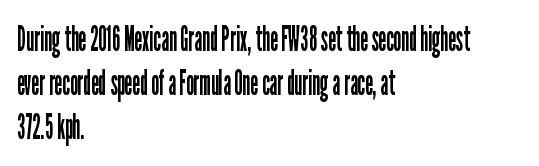
A bare baseline throughout the passage. Which margin do the lines hug? The left one — the right edge is uneven. The face used here is rendered with its standard letterfit. When letters stand straight like this, we call the style roman or upright. Quick note: interline space is typical.
